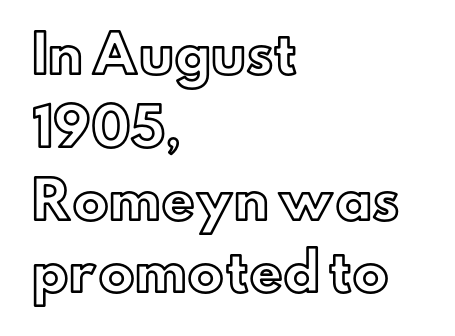
{"italic": "no", "width": "normal", "x_height": "small", "monospaced": "no", "underline": "no", "align": "left", "line_spacing": "normal", "line_spacing_ratio": 1.4, "letter_spacing": "normal", "letter_spacing_em": 0.0, "glyph_px": 52}
